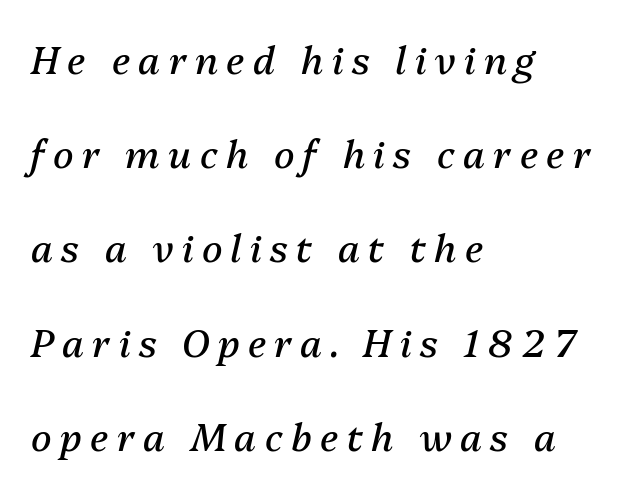
Q: Is the text bold? A: No.
Q: Is the text italic (slanted)? A: Yes, it leans right by about 13 degrees.
Q: Is the text underlined? A: No.
Q: How is the paragraph aligned? A: Left-aligned.
Q: Is the spacing between letters normal or unusually wide? A: Unusually wide.
Q: Is the spacing between lines tight, normal or loose? A: Loose.
Q: Width (condensed, normal, or wide)? A: Normal.
Q: Stroke contrast? A: Medium.
Q: x-height? A: Medium.
Q: Monospaced? A: No.
